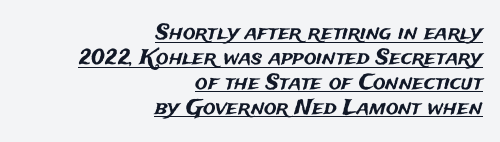
{"underline": "yes", "align": "right", "line_spacing_ratio": 1.19, "letter_spacing": "normal", "letter_spacing_em": 0.0, "glyph_px": 21}
